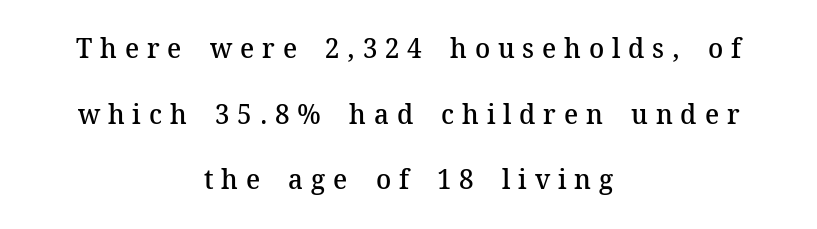
{"serif": "yes", "italic": "no", "bold": "semi", "weight": "semibold", "width": "normal", "stroke_contrast": "medium", "x_height": "medium", "monospaced": "no", "underline": "no", "align": "center", "line_spacing": "loose", "line_spacing_ratio": 2.34, "letter_spacing": "wide", "letter_spacing_em": 0.28, "glyph_px": 28}
